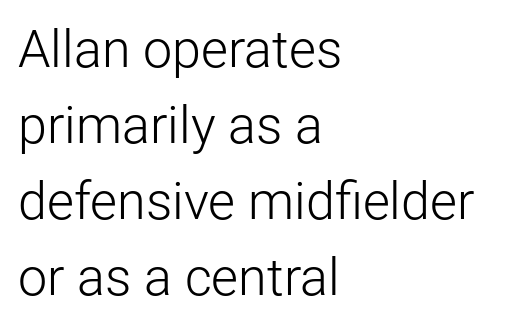
The image shows 52 px light sans-serif type, upright; set left-aligned, normal line spacing (1.46x), normal letter spacing, not underlined; low stroke contrast and a medium x-height.
